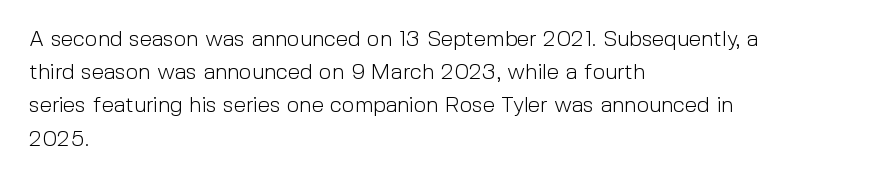
Q: Is the text bold? A: No.
Q: Is the text italic (slanted)? A: No, it is upright.
Q: Is the text underlined? A: No.
Q: How is the paragraph aligned? A: Left-aligned.
Q: Is the spacing between letters normal or unusually wide? A: Normal.
Q: Is the spacing between lines tight, normal or loose? A: Normal.
